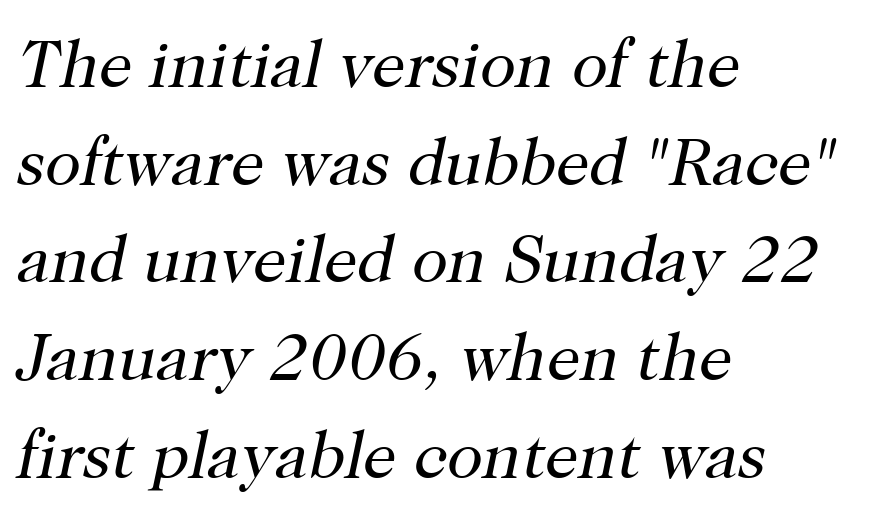
{"serif": "yes", "italic": "yes", "lean": "right", "slant_degrees": 12, "bold": "no", "weight": "regular", "width": "normal", "stroke_contrast": "high", "x_height": "medium", "monospaced": "no", "underline": "no", "align": "left", "line_spacing": "normal", "line_spacing_ratio": 1.48, "letter_spacing": "normal", "letter_spacing_em": 0.0, "glyph_px": 66}
